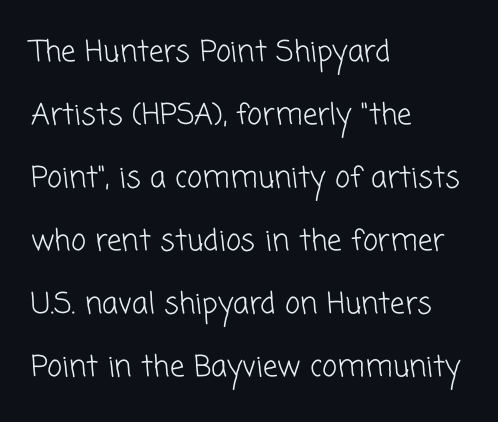
The image shows 29 px light sans-serif type; set left-aligned, loose line spacing (2.17x), normal letter spacing, not underlined; low stroke contrast and a medium x-height.
